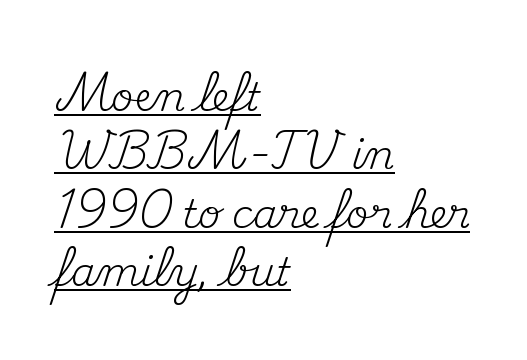
{"serif": "yes", "bold": "no", "weight": "regular", "width": "normal", "stroke_contrast": "medium", "x_height": "small", "monospaced": "no", "underline": "yes", "align": "left", "line_spacing": "normal", "line_spacing_ratio": 1.5, "letter_spacing": "normal", "letter_spacing_em": 0.0, "glyph_px": 39}
